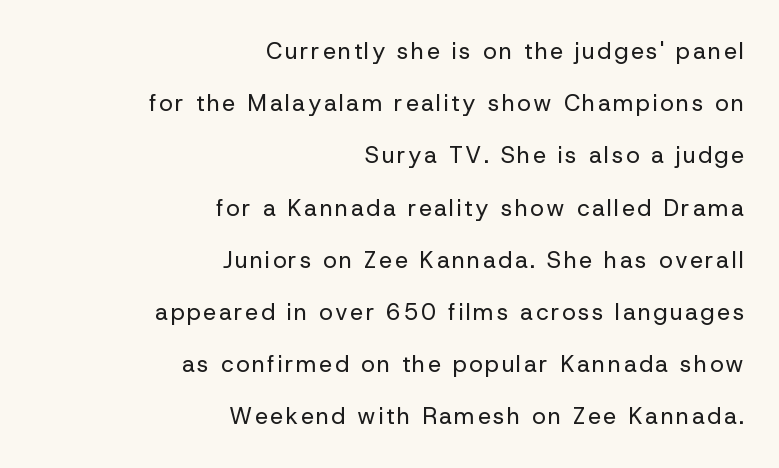
Q: Is the text bold? A: No.
Q: Is the text italic (slanted)? A: No, it is upright.
Q: Is the text underlined? A: No.
Q: How is the paragraph aligned? A: Right-aligned.
Q: Is the spacing between lines tight, normal or loose? A: Loose.
